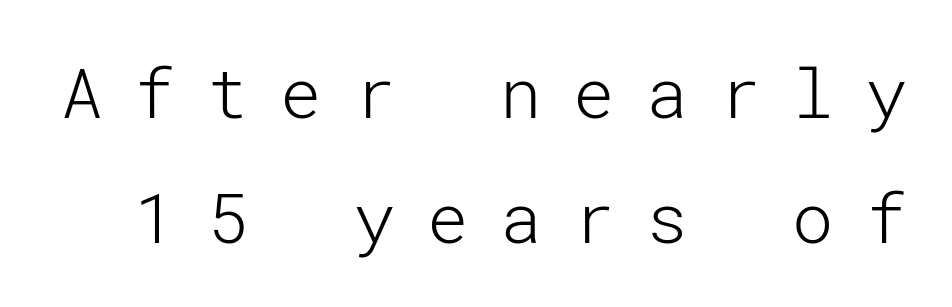
Each word looks stretched out because of the extra space between its letters. The glyphs in this specimen are sans serif. No word sits above an underline. Italic: no, the glyphs are upright roman.
